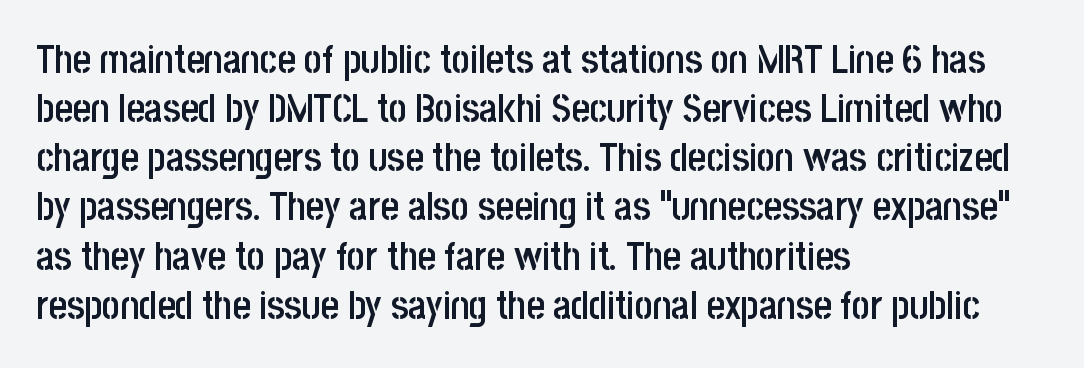
Q: Is the text bold? A: Semi-bold.
Q: Is the text italic (slanted)? A: No, it is upright.
Q: Is the typeface a serif or a sans-serif typeface? A: Sans-serif.
Q: Is the text underlined? A: No.
Q: How is the paragraph aligned? A: Left-aligned.
Q: Is the spacing between letters normal or unusually wide? A: Normal.
Q: Is the spacing between lines tight, normal or loose? A: Normal.
Q: Width (condensed, normal, or wide)? A: Condensed.
Q: Stroke contrast? A: Low.
Q: x-height? A: Large.
Q: Monospaced? A: No.
